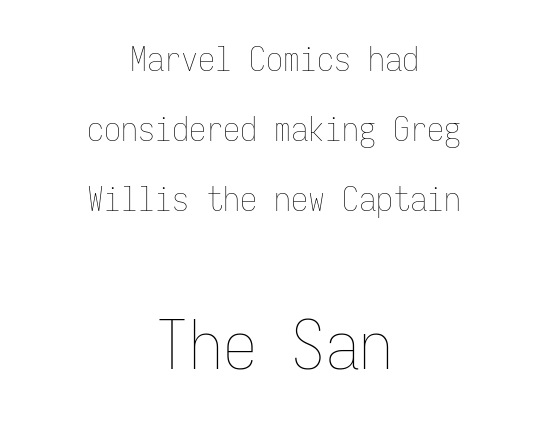
The image shows 68 px thin, condensed type, upright, monospaced; set centered, loose line spacing (2.06x), normal letter spacing, not underlined; the second (bottom) block is 2.0x larger; low stroke contrast and a medium x-height.
